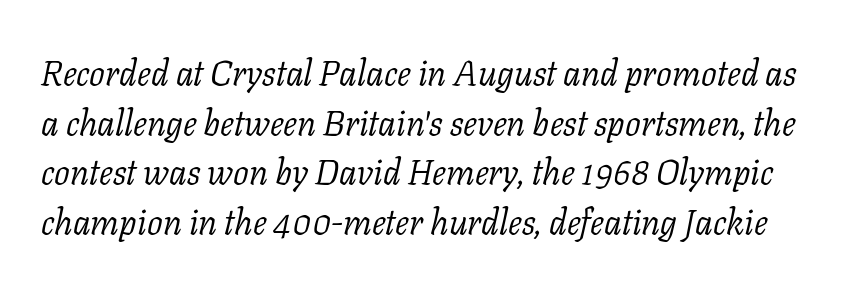
The image shows 35 px light serif type, italic (leaning right); set normal line spacing (1.42x), normal letter spacing, not underlined; low stroke contrast and a medium x-height.
